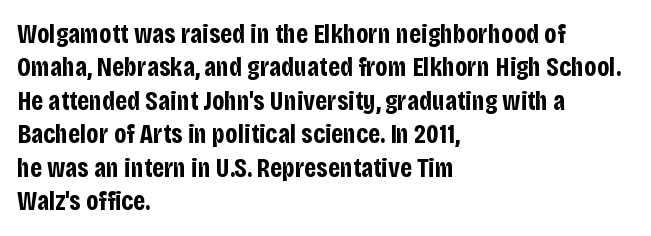
Q: Is the text bold? A: Yes.
Q: Is the text italic (slanted)? A: No, it is upright.
Q: Is the text underlined? A: No.
Q: How is the paragraph aligned? A: Left-aligned.
Q: Is the spacing between letters normal or unusually wide? A: Normal.
